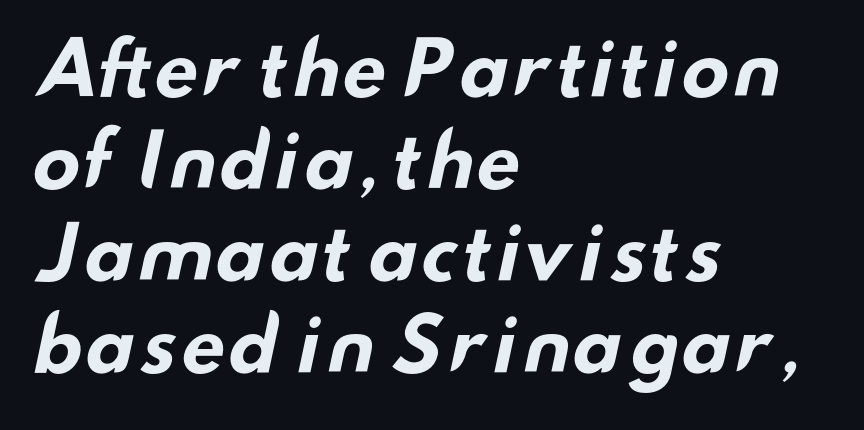
This sample uses plain, unmodified letter spacing. This rendering employs a face without finishing strokes, i.e., a sans-serif. Caption: bold face, heavy strokes. The lines in this sample share a left origin and differ only in where they stop.
